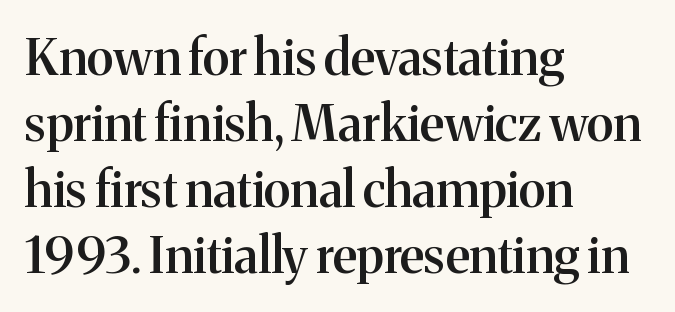
The image shows 50 px semibold serif type, upright; set left-aligned, normal line spacing (1.32x), normal letter spacing, not underlined; medium stroke contrast and a medium x-height.
